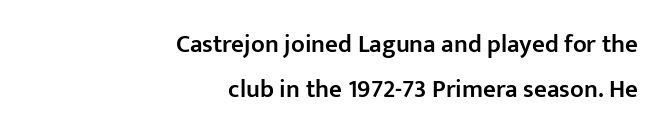
Underlining? Definitely not there. Observe the ordinary spacing: letters are neighbours, not strangers. The paragraph shown leans on its right margin. Ascenders rise straight up at ninety degrees.
